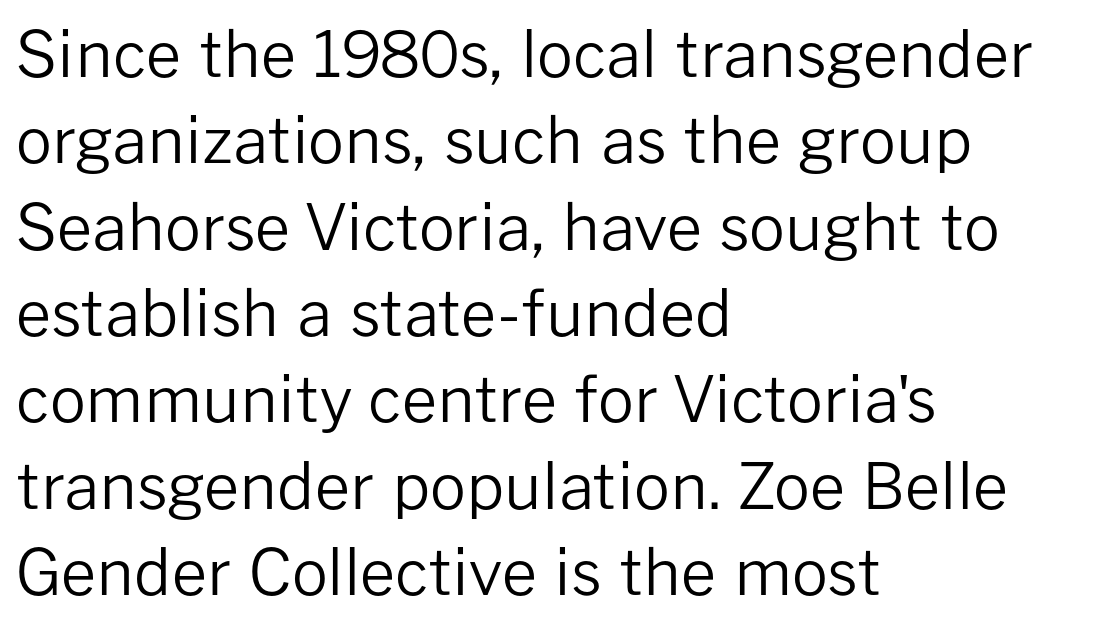
The image shows 63 px regular-weight sans-serif type, upright; set left-aligned, normal line spacing (1.37x), normal letter spacing, not underlined; low stroke contrast and a medium x-height.
